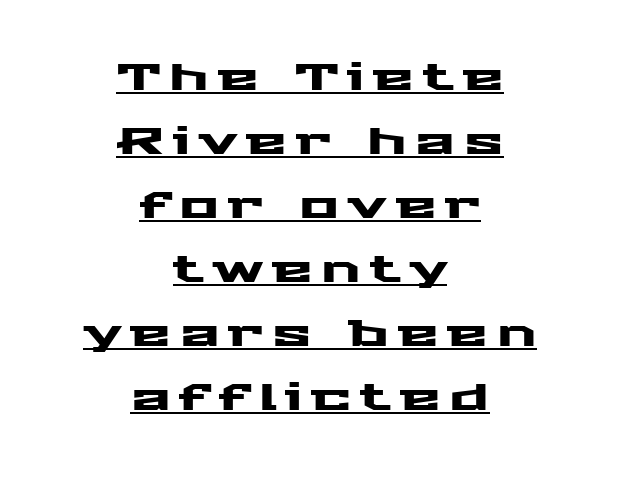
Q: Is the text italic (slanted)? A: No, it is upright.
Q: Is the typeface a serif or a sans-serif typeface? A: Sans-serif.
Q: Is the text underlined? A: Yes.
Q: How is the paragraph aligned? A: Centered.
Q: Is the spacing between letters normal or unusually wide? A: Unusually wide.
Q: Width (condensed, normal, or wide)? A: Wide.
Q: Stroke contrast? A: Medium.
Q: x-height? A: Medium.
Q: Monospaced? A: No.
